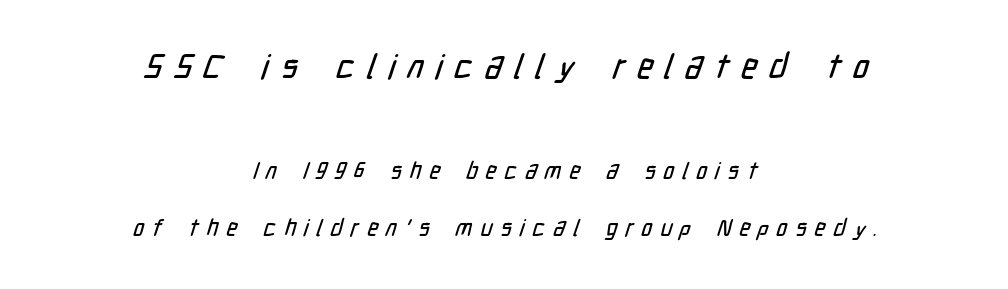
Q: Is the typeface a serif or a sans-serif typeface? A: Sans-serif.
Q: Is the text underlined? A: No.
Q: How is the paragraph aligned? A: Centered.
Q: Is the spacing between letters normal or unusually wide? A: Unusually wide.
Q: Is the spacing between lines tight, normal or loose? A: Loose.
Q: Which block of text is set in a larger size, the first (top) or the second (bottom)? A: The first (top) one.
Q: Width (condensed, normal, or wide)? A: Condensed.
Q: Stroke contrast? A: Low.
Q: x-height? A: Medium.
Q: Monospaced? A: No.
